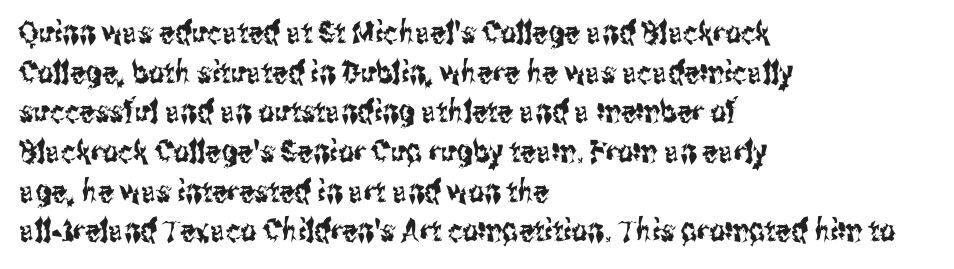
The image shows 31 px condensed sans-serif type, upright; set left-aligned, normal line spacing (1.28x), normal letter spacing, not underlined; medium stroke contrast and a medium x-height.
